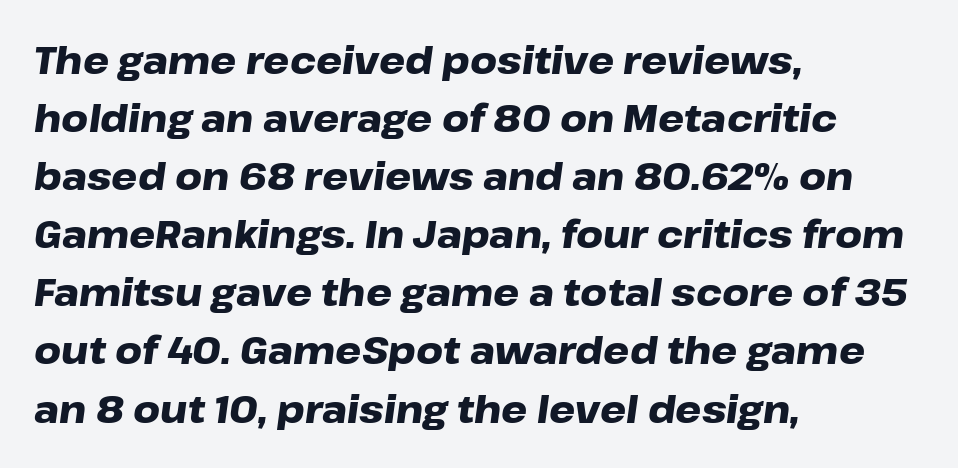
Standard letterfit; no display-style spreading of the glyphs. The glyphs look as if they've been sheared to an angle. On the weight axis this lands at bold, roughly 700. The passage shown is typed in a proportional face where columns would drift. The lines in this sample share a left origin and differ only in where they stop.
